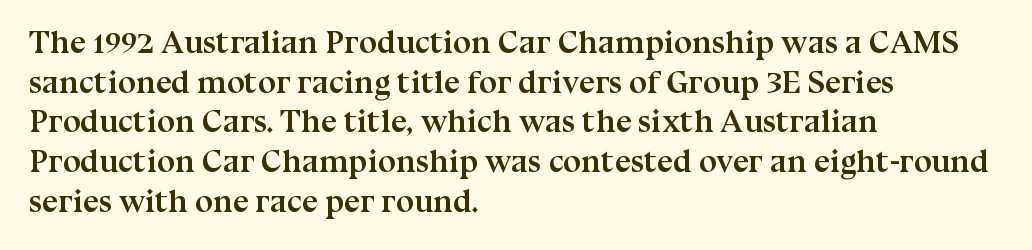
{"serif": "yes", "italic": "no", "bold": "yes", "weight": "semibold", "width": "normal", "stroke_contrast": "medium", "x_height": "medium", "monospaced": "no", "underline": "no", "align": "left", "line_spacing_ratio": 1.24, "letter_spacing": "normal", "letter_spacing_em": 0.0, "glyph_px": 32}
